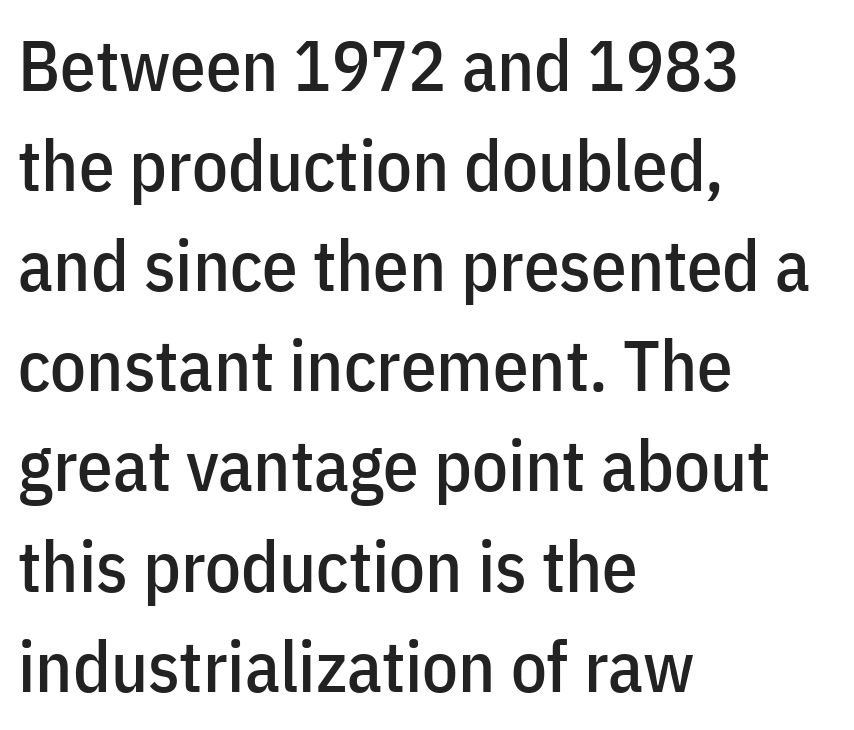
This sample has the flowing, uneven cadence of proportional lettering. A typesetter would call this zero additional tracking. Examine the stroke ends and you'll find no serifs. Each line starts at the same left margin while the right side varies. Notice how descenders clear the ascenders below comfortably — that's standard leading. If you drew a line through each stem, it would be perfectly vertical.
